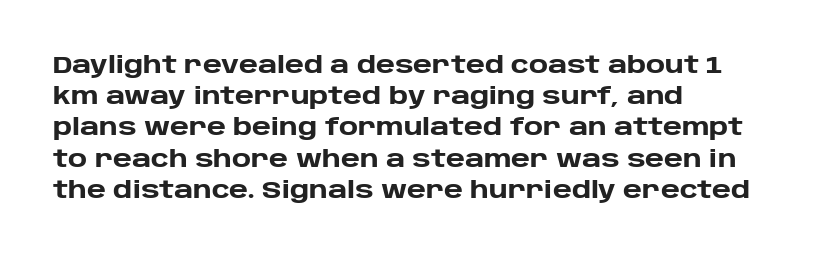
The image shows 24 px bold type, upright; set left-aligned, normal line spacing (1.3x), normal letter spacing, not underlined.
